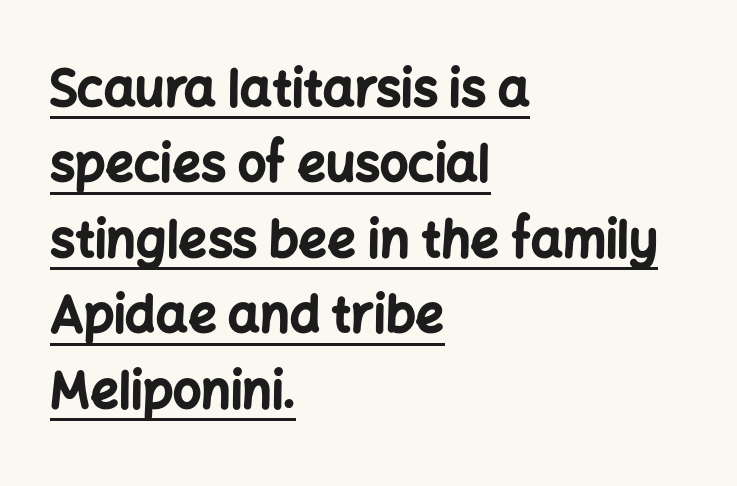
{"serif": "no", "italic": "no", "bold": "yes", "weight": "bold", "width": "normal", "stroke_contrast": "low", "x_height": "medium", "monospaced": "no", "underline": "yes", "align": "left", "line_spacing": "normal", "line_spacing_ratio": 1.51, "letter_spacing": "normal", "letter_spacing_em": 0.0, "glyph_px": 50}
